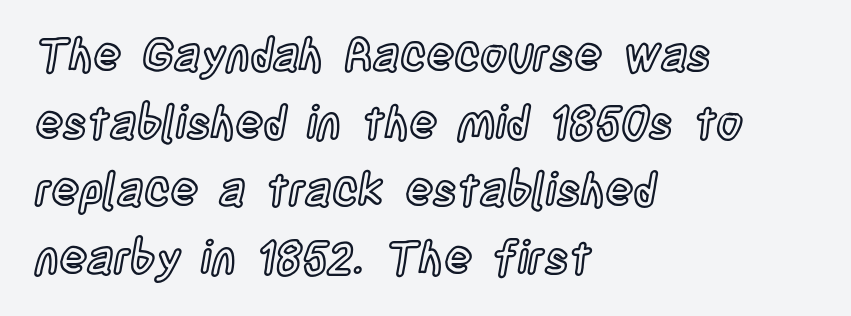
The setting favours the left margin, as ordinary paragraphs usually do. Standard letterfit; no display-style spreading of the glyphs. If you measured baseline to baseline, you'd find a middling distance.
